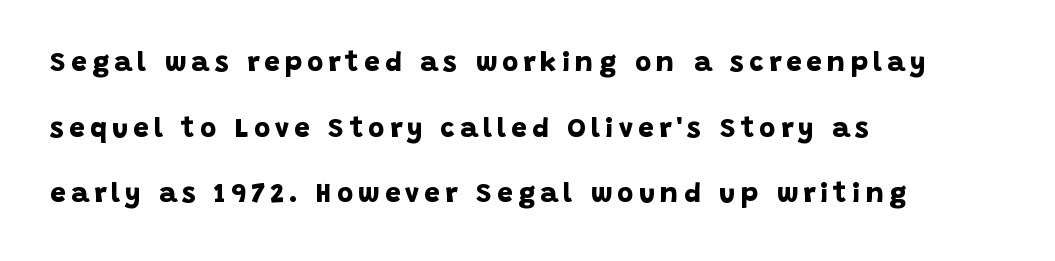
The image shows 28 px bold sans-serif type; set left-aligned, loose line spacing (2.34x), not underlined; low stroke contrast and a large x-height.
